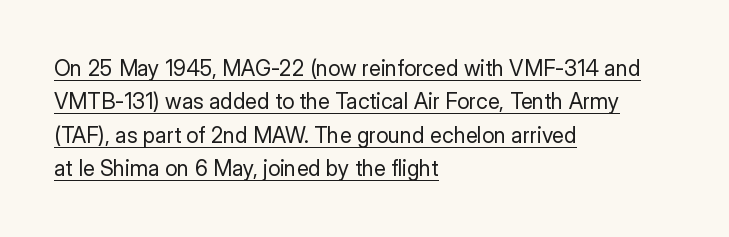
Characters remain perfectly vertical along every line. Is there an underline? Yes — a line sits under the letters. Each new line begins a customary step beneath the previous one. The setting favours the left margin, as ordinary paragraphs usually do. Nothing unusual about the tracking: characters are spaced as the font intends. The strokes are not fattened; the text isn't bold.
